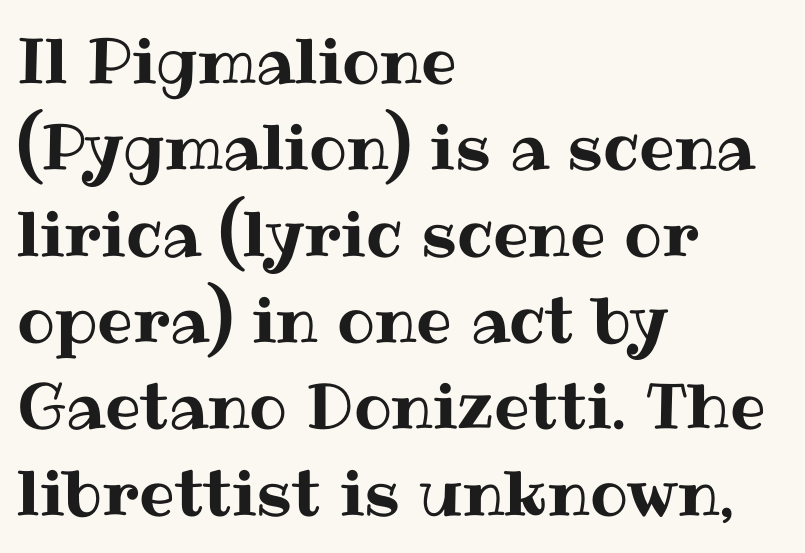
The image shows 63 px text type, upright; set left-aligned, normal line spacing (1.37x), normal letter spacing, not underlined; medium stroke contrast and a medium x-height.
